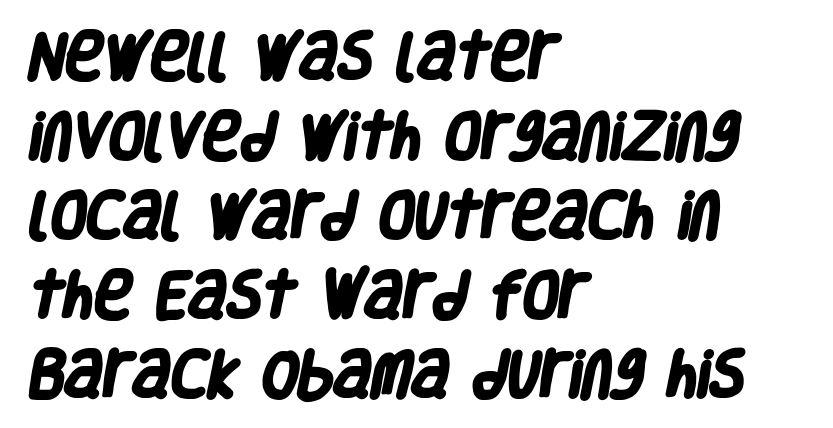
{"serif": "no", "bold": "yes", "weight": "heavy", "width": "condensed", "stroke_contrast": "low", "x_height": "large", "monospaced": "no", "underline": "no", "align": "left", "line_spacing": "normal", "line_spacing_ratio": 1.53, "letter_spacing": "normal", "letter_spacing_em": 0.0, "glyph_px": 52}
